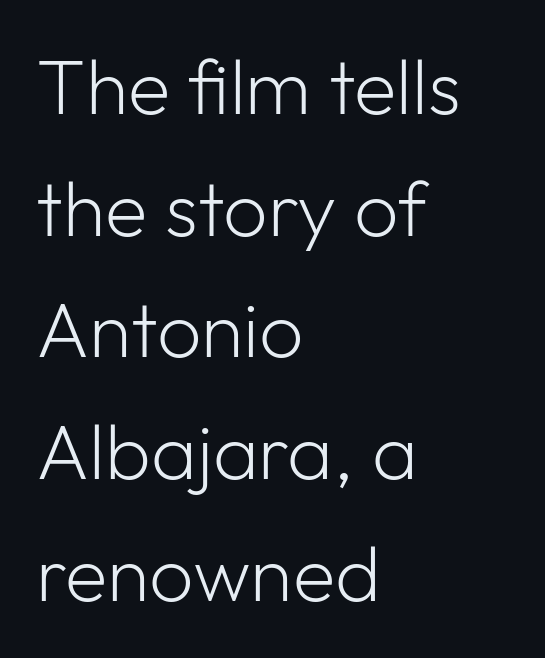
Q: Is the text bold? A: No.
Q: Is the text italic (slanted)? A: No, it is upright.
Q: Is the typeface a serif or a sans-serif typeface? A: Sans-serif.
Q: Is the text underlined? A: No.
Q: How is the paragraph aligned? A: Left-aligned.
Q: Is the spacing between letters normal or unusually wide? A: Normal.
Q: Is the spacing between lines tight, normal or loose? A: Normal.
Q: Width (condensed, normal, or wide)? A: Normal.
Q: Stroke contrast? A: Low.
Q: x-height? A: Medium.
Q: Monospaced? A: No.
